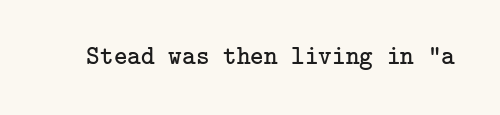
Q: Is the text bold? A: No.
Q: Is the text italic (slanted)? A: No, it is upright.
Q: Is the text underlined? A: No.
Q: Is the spacing between letters normal or unusually wide? A: Normal.
